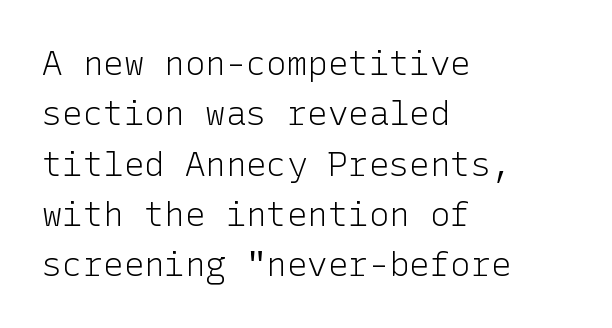
Q: Is the text bold? A: No.
Q: Is the text italic (slanted)? A: No, it is upright.
Q: Is the typeface a serif or a sans-serif typeface? A: Sans-serif.
Q: Is the text underlined? A: No.
Q: How is the paragraph aligned? A: Left-aligned.
Q: Is the spacing between letters normal or unusually wide? A: Normal.
Q: Is the spacing between lines tight, normal or loose? A: Normal.
Q: Width (condensed, normal, or wide)? A: Normal.
Q: Stroke contrast? A: Low.
Q: x-height? A: Medium.
